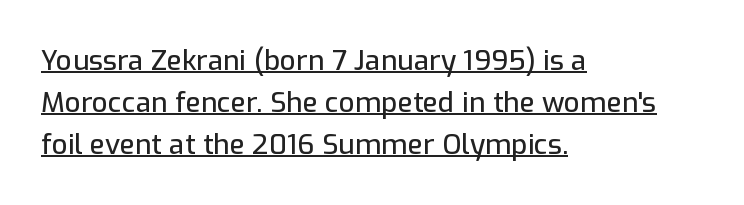
The image shows 28 px sans-serif type, upright; set left-aligned, normal line spacing (1.5x), normal letter spacing, underlined; low stroke contrast and a medium x-height.
